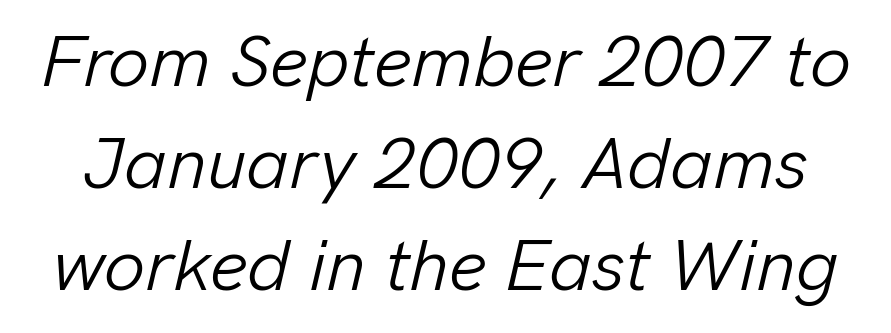
The vertical gap from one line to the next is medium. Observe the lean: these are italic letterforms. This sample has the flowing, uneven cadence of proportional lettering. Short note: letters normally spaced.
